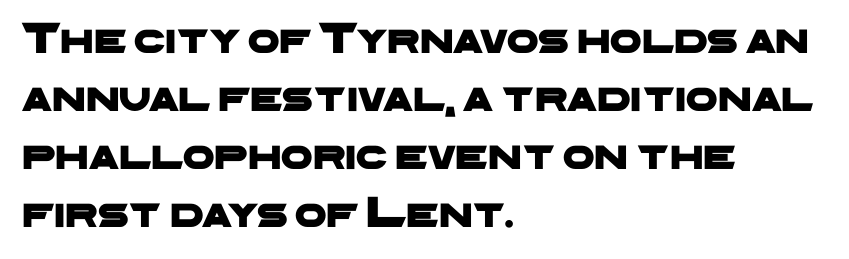
Q: Is the typeface a serif or a sans-serif typeface? A: Sans-serif.
Q: Is the text underlined? A: No.
Q: How is the paragraph aligned? A: Left-aligned.
Q: Is the spacing between letters normal or unusually wide? A: Normal.
Q: Is the spacing between lines tight, normal or loose? A: Normal.
Q: Width (condensed, normal, or wide)? A: Wide.
Q: Stroke contrast? A: Low.
Q: x-height? A: Medium.
Q: Monospaced? A: No.
